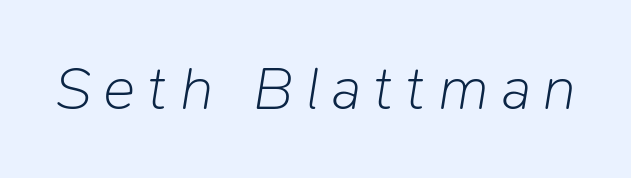
Q: Is the text bold? A: No.
Q: Is the text italic (slanted)? A: Yes, it leans right by about 9 degrees.
Q: Is the text underlined? A: No.
Q: Is the spacing between letters normal or unusually wide? A: Unusually wide.
Q: Width (condensed, normal, or wide)? A: Normal.
Q: Stroke contrast? A: Low.
Q: x-height? A: Medium.
Q: Monospaced? A: No.
